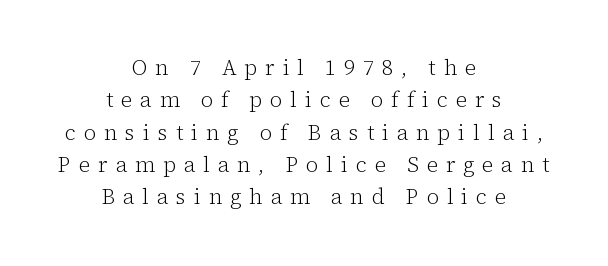
{"italic": "no", "bold": "no", "underline": "no", "align": "center", "line_spacing": "normal", "line_spacing_ratio": 1.54, "letter_spacing": "wide", "letter_spacing_em": 0.38, "glyph_px": 21}
